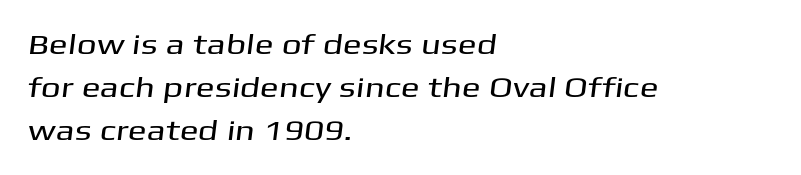
Q: Is the typeface a serif or a sans-serif typeface? A: Sans-serif.
Q: Is the text underlined? A: No.
Q: How is the paragraph aligned? A: Left-aligned.
Q: Is the spacing between letters normal or unusually wide? A: Normal.
Q: Is the spacing between lines tight, normal or loose? A: Normal.
Q: Width (condensed, normal, or wide)? A: Wide.
Q: Stroke contrast? A: Medium.
Q: x-height? A: Medium.
Q: Monospaced? A: No.
